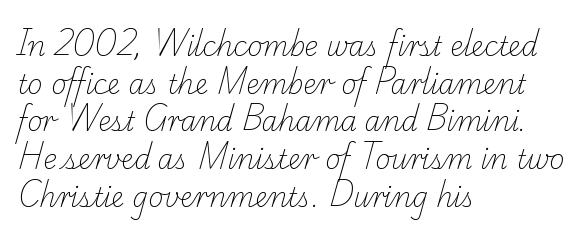
Q: Is the text bold? A: No.
Q: Is the text underlined? A: No.
Q: How is the paragraph aligned? A: Left-aligned.
Q: Is the spacing between letters normal or unusually wide? A: Normal.
Q: Is the spacing between lines tight, normal or loose? A: Normal.
